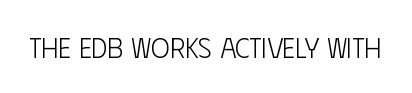
{"serif": "no", "italic": "no", "bold": "no", "weight": "light", "width": "condensed", "stroke_contrast": "low", "x_height": "large", "monospaced": "no", "underline": "no", "letter_spacing": "normal", "letter_spacing_em": 0.0, "glyph_px": 28}
